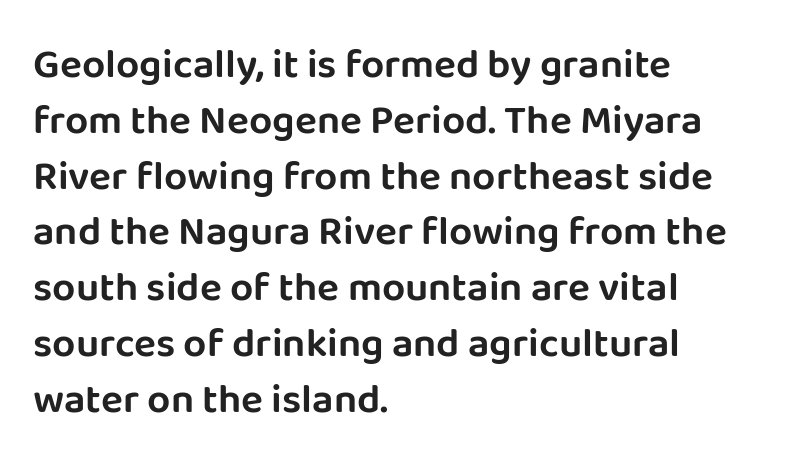
The image shows 41 px sans-serif type, upright; set left-aligned, normal line spacing (1.36x), normal letter spacing, not underlined; low stroke contrast and a large x-height.
